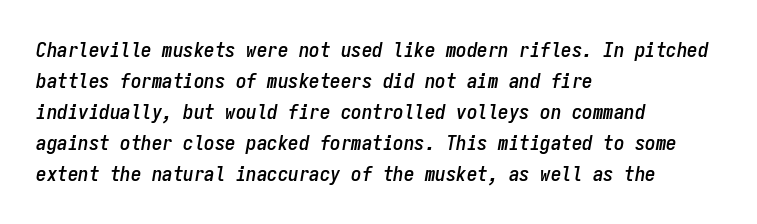
The image shows 21 px text type, italic (leaning right); set left-aligned, normal line spacing (1.48x), normal letter spacing, not underlined.
